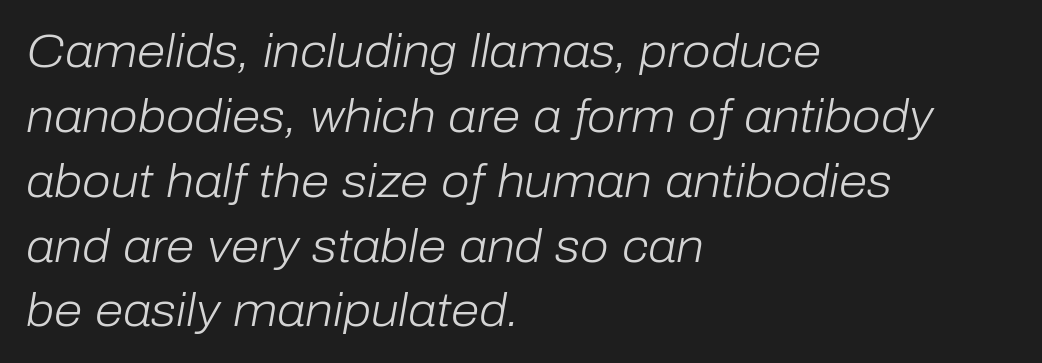
{"italic": "yes", "lean": "right", "slant_degrees": 10, "bold": "no", "weight": "light", "width": "normal", "stroke_contrast": "low", "x_height": "medium", "monospaced": "no", "underline": "no", "align": "left", "line_spacing": "normal", "line_spacing_ratio": 1.41, "letter_spacing": "normal", "letter_spacing_em": 0.0, "glyph_px": 46}
